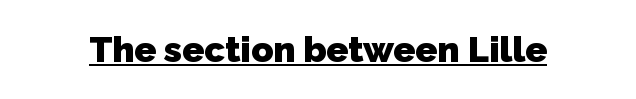
The image shows 36 px heavy sans-serif type; set normal letter spacing, underlined; low stroke contrast and a medium x-height.
